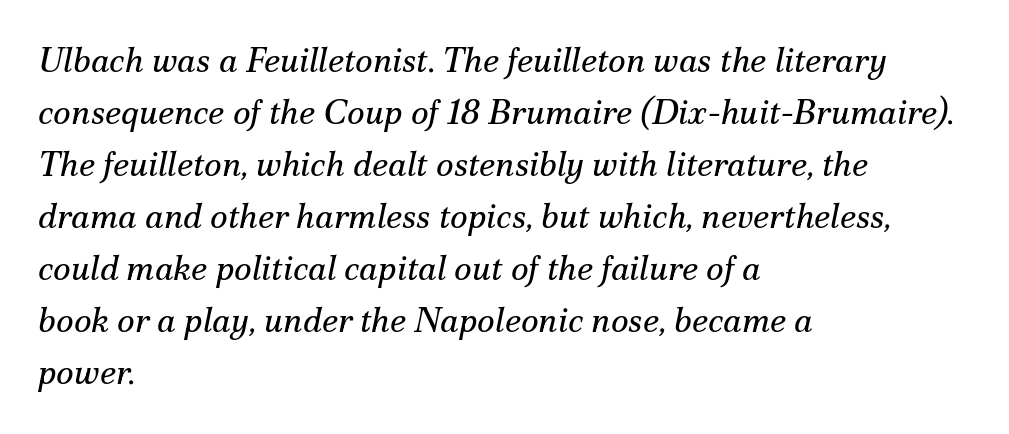
Q: Is the text bold? A: No.
Q: Is the text italic (slanted)? A: Yes, it leans right by about 12 degrees.
Q: Is the typeface a serif or a sans-serif typeface? A: Serif.
Q: Is the text underlined? A: No.
Q: How is the paragraph aligned? A: Left-aligned.
Q: Is the spacing between letters normal or unusually wide? A: Normal.
Q: Is the spacing between lines tight, normal or loose? A: Normal.
Q: Width (condensed, normal, or wide)? A: Normal.
Q: Stroke contrast? A: Medium.
Q: x-height? A: Small.
Q: Monospaced? A: No.
